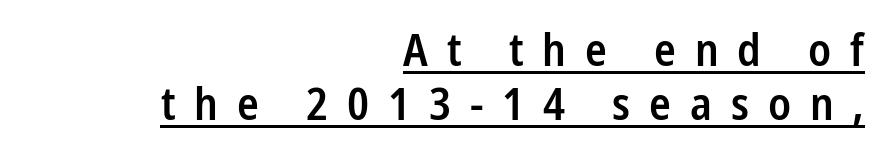
Q: Is the text bold? A: Semi-bold.
Q: Is the text italic (slanted)? A: No, it is upright.
Q: Is the typeface a serif or a sans-serif typeface? A: Sans-serif.
Q: Is the text underlined? A: Yes.
Q: How is the paragraph aligned? A: Right-aligned.
Q: Is the spacing between letters normal or unusually wide? A: Unusually wide.
Q: Width (condensed, normal, or wide)? A: Condensed.
Q: Stroke contrast? A: Low.
Q: x-height? A: Medium.
Q: Monospaced? A: No.
